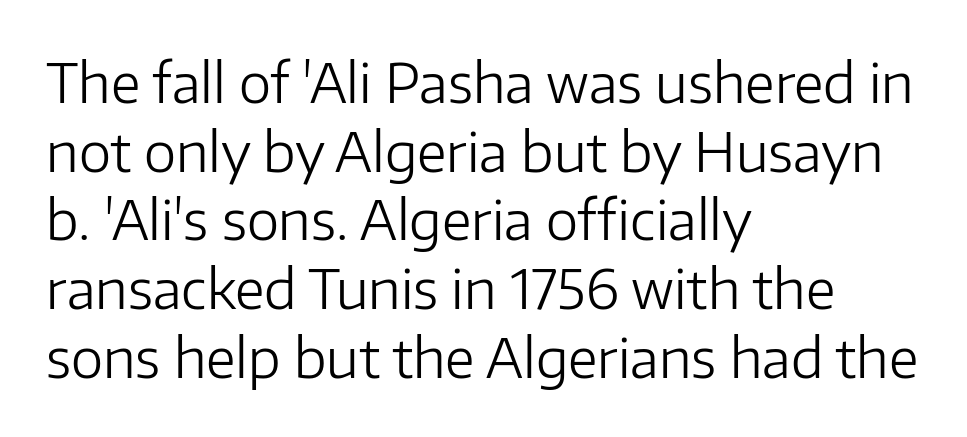
{"serif": "no", "italic": "no", "bold": "no", "weight": "light", "width": "normal", "stroke_contrast": "low", "x_height": "medium", "monospaced": "no", "underline": "no", "align": "left", "line_spacing": "normal", "line_spacing_ratio": 1.25, "letter_spacing": "normal", "letter_spacing_em": 0.0, "glyph_px": 55}
